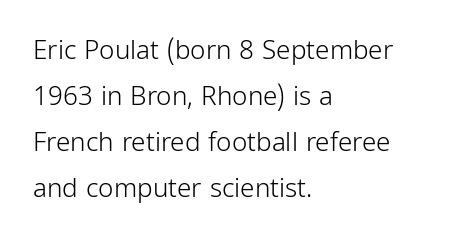
Q: Is the text bold? A: No.
Q: Is the text italic (slanted)? A: No, it is upright.
Q: Is the text underlined? A: No.
Q: How is the paragraph aligned? A: Left-aligned.
Q: Is the spacing between letters normal or unusually wide? A: Normal.
